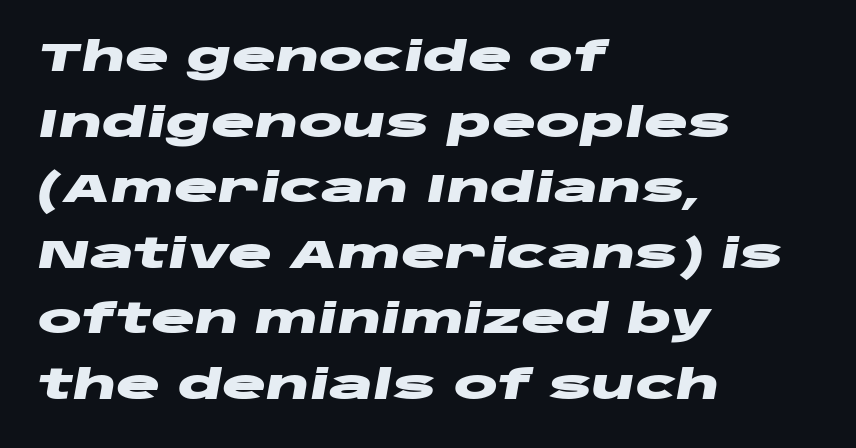
Q: Is the text bold? A: Yes.
Q: Is the text italic (slanted)? A: Yes, it leans right by about 10 degrees.
Q: Is the text underlined? A: No.
Q: How is the paragraph aligned? A: Left-aligned.
Q: Is the spacing between letters normal or unusually wide? A: Normal.
Q: Is the spacing between lines tight, normal or loose? A: Normal.
Q: Width (condensed, normal, or wide)? A: Wide.
Q: Stroke contrast? A: Low.
Q: x-height? A: Large.
Q: Monospaced? A: No.
